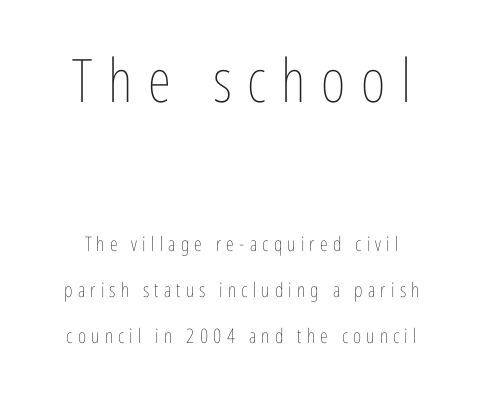
{"italic": "no", "bold": "no", "weight": "thin", "width": "condensed", "stroke_contrast": "low", "x_height": "medium", "monospaced": "no", "underline": "no", "line_spacing": "loose", "line_spacing_ratio": 2.29, "letter_spacing": "wide", "letter_spacing_em": 0.26, "larger_block": "first", "size_ratio": 3.0, "glyph_px": 60}
